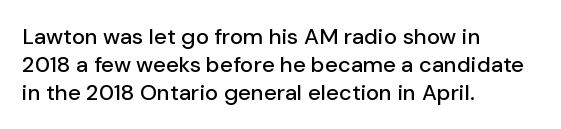
Q: Is the text italic (slanted)? A: No, it is upright.
Q: Is the text underlined? A: No.
Q: How is the paragraph aligned? A: Left-aligned.
Q: Is the spacing between letters normal or unusually wide? A: Normal.
Q: Is the spacing between lines tight, normal or loose? A: Normal.
